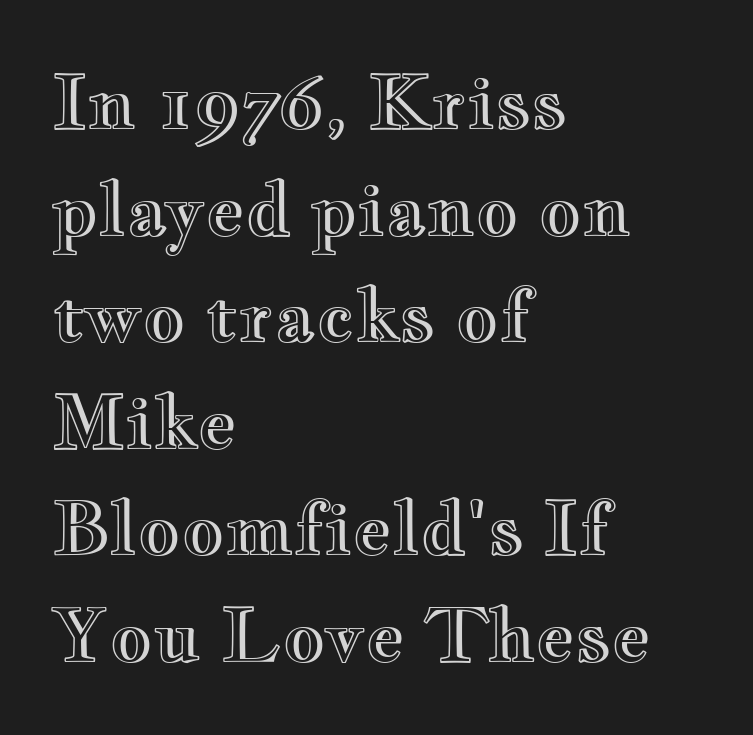
The image shows 74 px wide type, upright; set left-aligned, normal line spacing (1.44x), normal letter spacing, not underlined; a small x-height.
